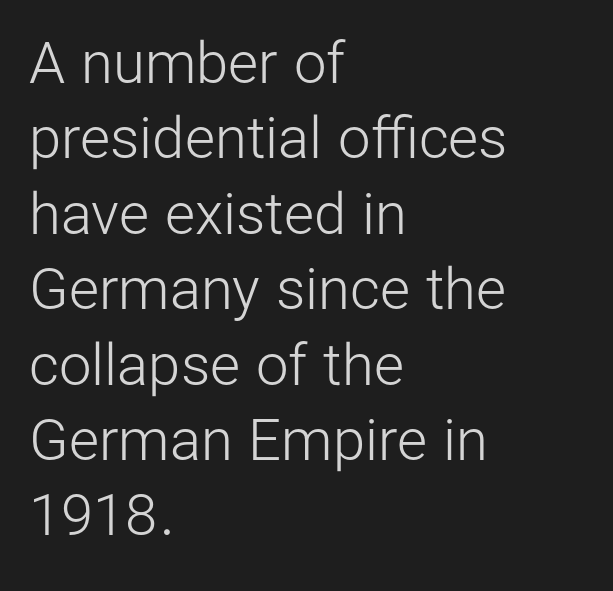
The image shows 58 px light sans-serif type, upright; set left-aligned, normal line spacing (1.3x), normal letter spacing, not underlined; low stroke contrast and a medium x-height.
